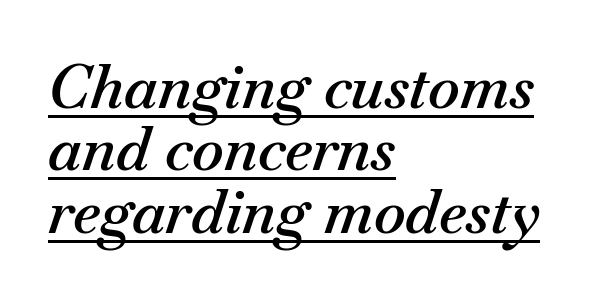
Here the designer chose a conventional face with non-uniform glyph widths. Is the type bold? Partly — it's a semibold, heavier than regular but not fully bold. The rendering applies a slant to the glyphs. Short and long lines alike share a common starting point at left. Nothing unusual about the tracking: characters are spaced as the font intends. Regarding leading, the lines here are crowded together.
